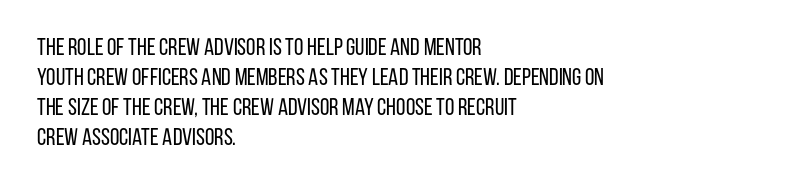
{"italic": "no", "bold": "no", "underline": "no", "align": "left", "line_spacing": "normal", "line_spacing_ratio": 1.25, "letter_spacing": "normal", "letter_spacing_em": 0.0, "glyph_px": 24}
